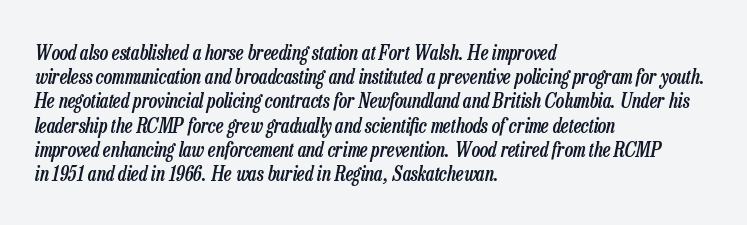
{"italic": "yes", "lean": "right", "slant_degrees": 13, "bold": "semi", "underline": "no", "align": "left", "line_spacing_ratio": 1.21, "letter_spacing": "normal", "letter_spacing_em": 0.0, "glyph_px": 20}
